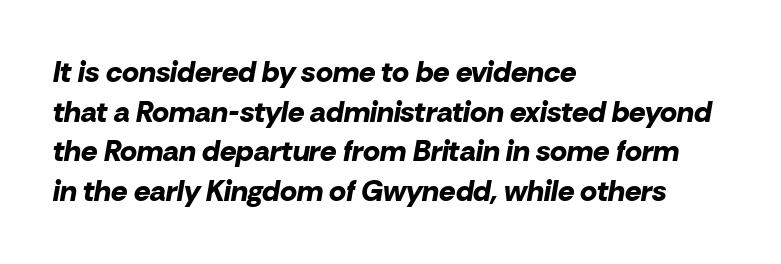
Q: Is the text bold? A: Yes.
Q: Is the text italic (slanted)? A: Yes, it leans right by about 10 degrees.
Q: Is the text underlined? A: No.
Q: How is the paragraph aligned? A: Left-aligned.
Q: Is the spacing between letters normal or unusually wide? A: Normal.
Q: Is the spacing between lines tight, normal or loose? A: Normal.
Q: Width (condensed, normal, or wide)? A: Normal.
Q: Stroke contrast? A: Low.
Q: x-height? A: Medium.
Q: Monospaced? A: No.
